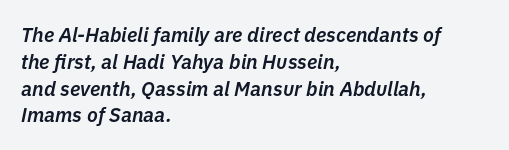
The image shows 20 px text type, italic (leaning right); set left-aligned, normal line spacing (1.34x), normal letter spacing, not underlined.
